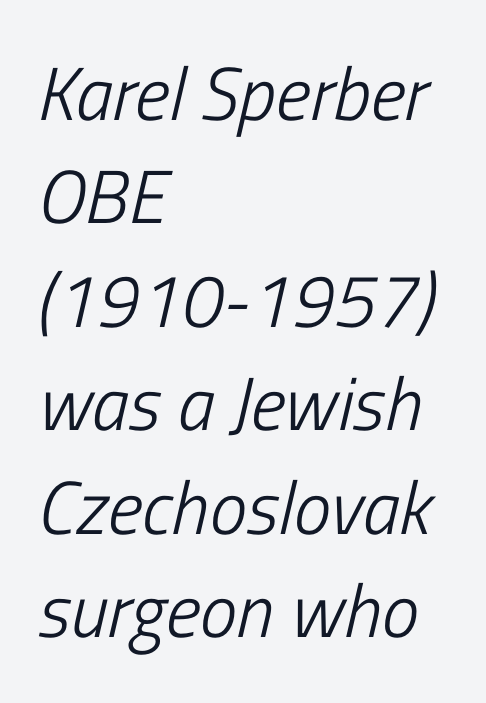
Successive baselines arrive at the customary interval. Is the block centered? No — it sits flush against the left margin. This sample uses an oblique cut, with every glyph tilted off the vertical. No word sits above an underline.
